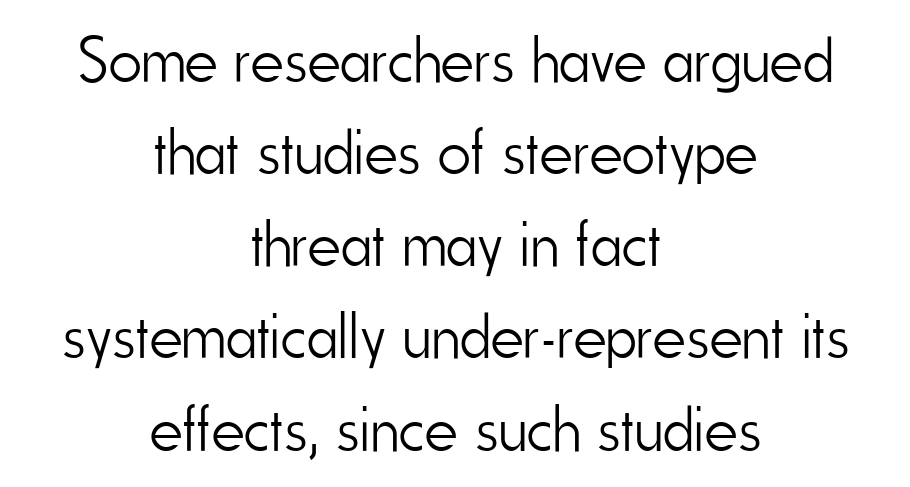
{"serif": "no", "italic": "no", "bold": "no", "weight": "light", "width": "condensed", "stroke_contrast": "low", "x_height": "small", "monospaced": "no", "underline": "no", "align": "center", "line_spacing": "normal", "line_spacing_ratio": 1.44, "letter_spacing": "normal", "letter_spacing_em": 0.0, "glyph_px": 64}
